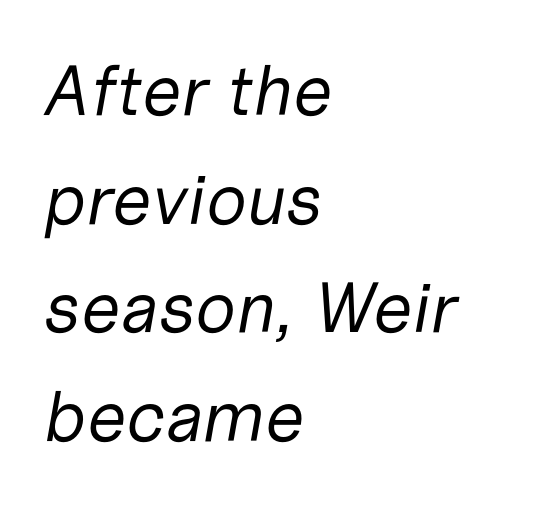
The image shows 71 px regular-weight type, italic (leaning right); set left-aligned, normal line spacing (1.53x), normal letter spacing, not underlined; low stroke contrast and a medium x-height.
